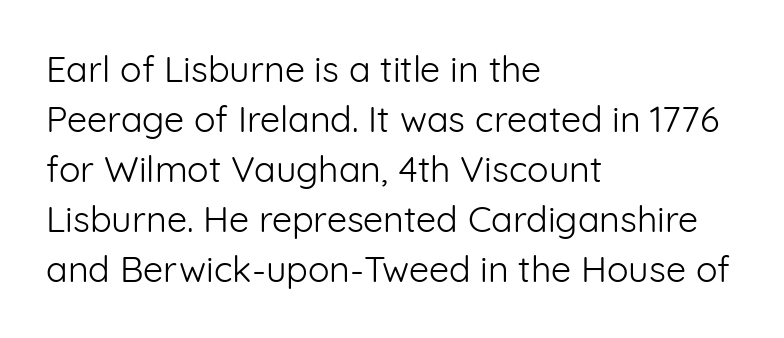
If you drew a ruler down the left edge, every line would touch it. The strip under each line holds only bare page. It's the straight-up-and-down kind of type. How are the letters spaced? Ordinarily, with no added tracking. Look at the bottom of the vertical strokes: they stop flat, with no serifs.
